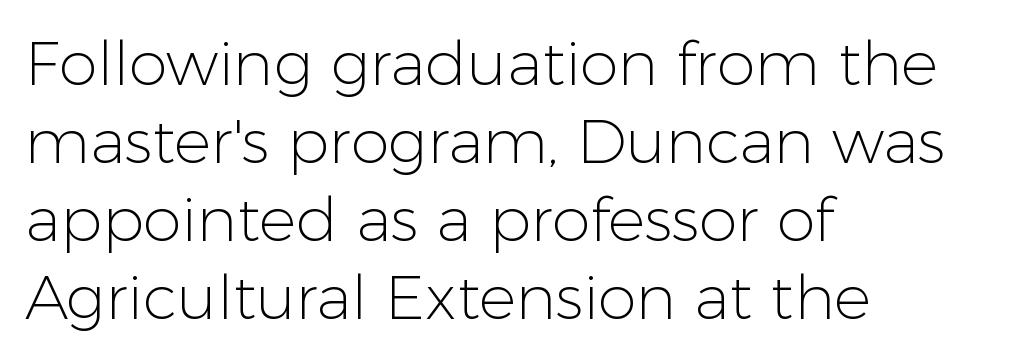
The image shows 62 px light sans-serif type, upright; set left-aligned, normal line spacing (1.26x), normal letter spacing, not underlined; low stroke contrast and a medium x-height.
